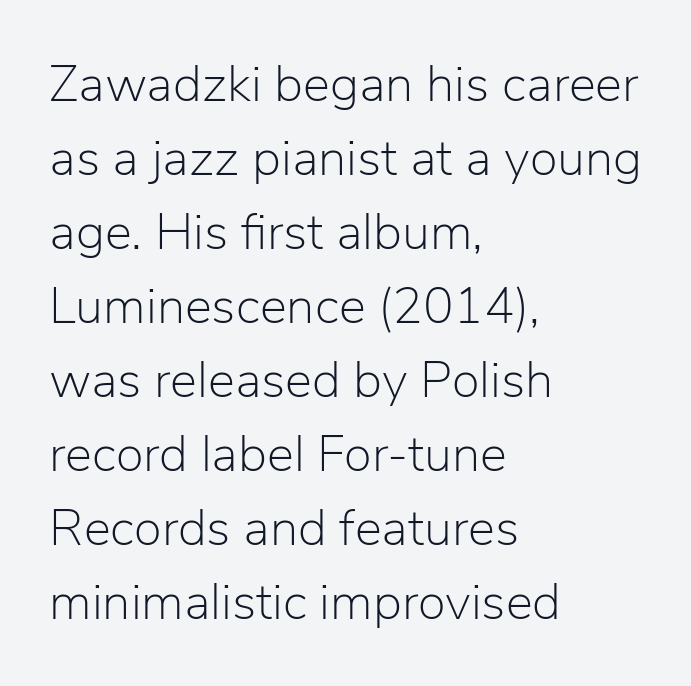
Q: Is the text bold? A: No.
Q: Is the text italic (slanted)? A: No, it is upright.
Q: Is the typeface a serif or a sans-serif typeface? A: Sans-serif.
Q: Is the text underlined? A: No.
Q: How is the paragraph aligned? A: Left-aligned.
Q: Is the spacing between letters normal or unusually wide? A: Normal.
Q: Is the spacing between lines tight, normal or loose? A: Normal.
Q: Width (condensed, normal, or wide)? A: Normal.
Q: Stroke contrast? A: Low.
Q: x-height? A: Medium.
Q: Monospaced? A: No.
